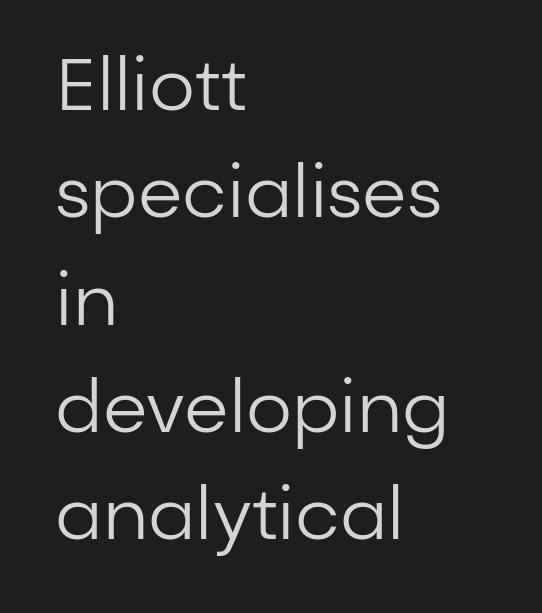
Q: Is the text bold? A: No.
Q: Is the text italic (slanted)? A: No, it is upright.
Q: Is the typeface a serif or a sans-serif typeface? A: Sans-serif.
Q: Is the text underlined? A: No.
Q: How is the paragraph aligned? A: Left-aligned.
Q: Is the spacing between letters normal or unusually wide? A: Normal.
Q: Is the spacing between lines tight, normal or loose? A: Normal.
Q: Width (condensed, normal, or wide)? A: Normal.
Q: Stroke contrast? A: Low.
Q: x-height? A: Medium.
Q: Monospaced? A: No.
